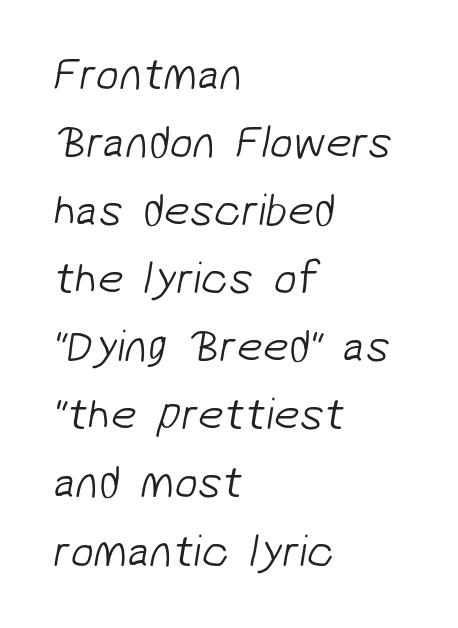
The image shows 46 px light sans-serif type; set left-aligned, normal line spacing (1.48x), normal letter spacing, not underlined; low stroke contrast and a medium x-height.
